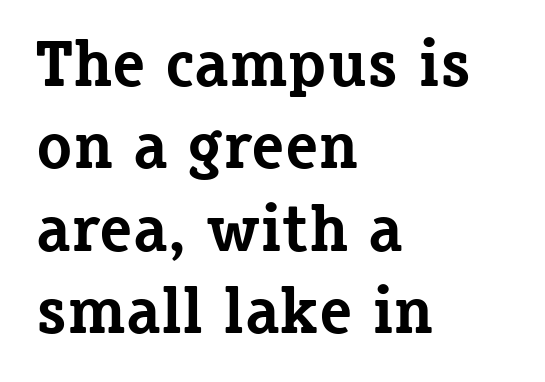
The image shows 66 px bold serif type, upright; set left-aligned, normal line spacing (1.25x), normal letter spacing, not underlined; low stroke contrast and a medium x-height.
